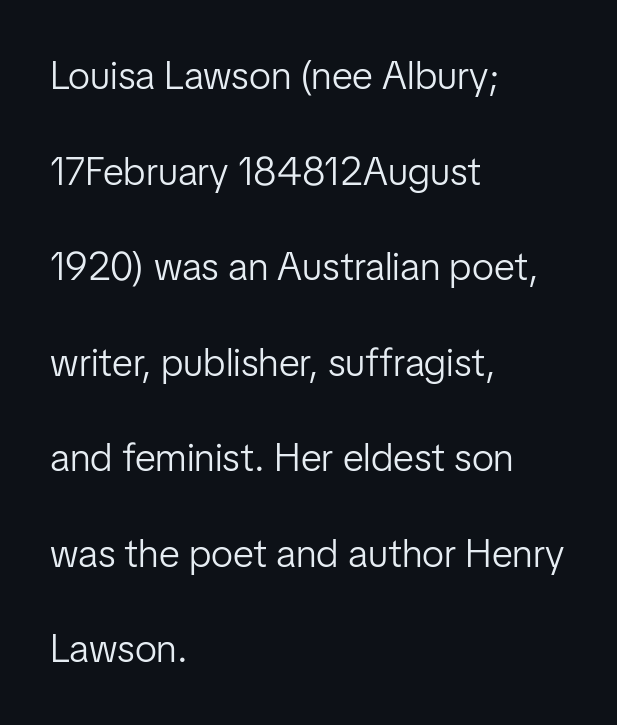
Q: Is the text bold? A: No.
Q: Is the text italic (slanted)? A: No, it is upright.
Q: Is the typeface a serif or a sans-serif typeface? A: Sans-serif.
Q: Is the text underlined? A: No.
Q: How is the paragraph aligned? A: Left-aligned.
Q: Is the spacing between letters normal or unusually wide? A: Normal.
Q: Is the spacing between lines tight, normal or loose? A: Loose.
Q: Width (condensed, normal, or wide)? A: Normal.
Q: Stroke contrast? A: Low.
Q: x-height? A: Medium.
Q: Monospaced? A: No.
